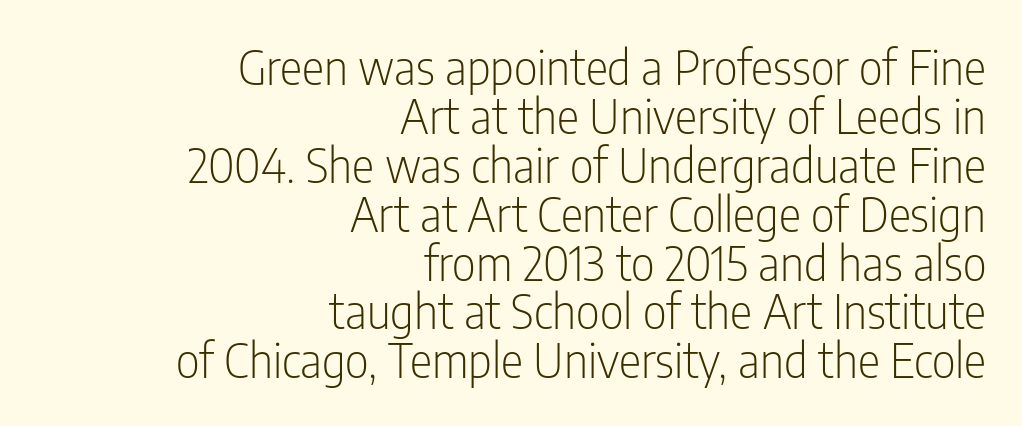
Q: Is the text bold? A: No.
Q: Is the text italic (slanted)? A: No, it is upright.
Q: Is the typeface a serif or a sans-serif typeface? A: Sans-serif.
Q: Is the text underlined? A: No.
Q: How is the paragraph aligned? A: Right-aligned.
Q: Is the spacing between letters normal or unusually wide? A: Normal.
Q: Is the spacing between lines tight, normal or loose? A: Tight.
Q: Width (condensed, normal, or wide)? A: Condensed.
Q: Stroke contrast? A: Low.
Q: x-height? A: Medium.
Q: Monospaced? A: No.
